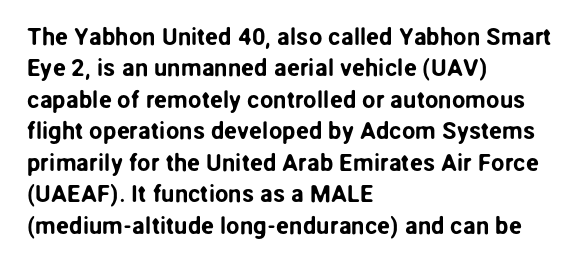
Here the glyphs are tracked normally, forming tight word shapes. Type without underlining. A roman cut, with each character standing at attention. A classic flush-left, rag-right setting is used for this passage.
